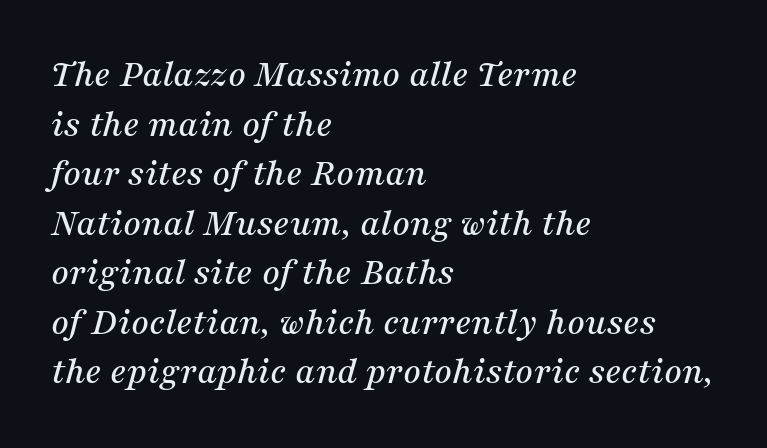
The image shows 39 px serif type, italic (leaning right); set left-aligned, normal line spacing (1.27x), normal letter spacing, not underlined; medium stroke contrast and a medium x-height.
